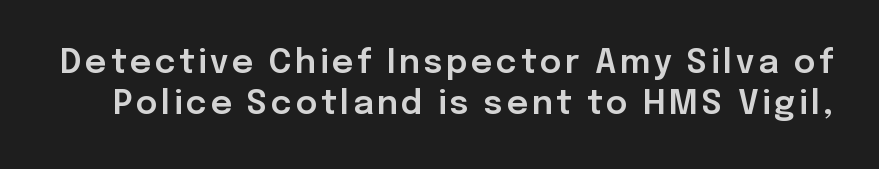
The image shows 33 px sans-serif type, upright; set normal line spacing (1.25x), not underlined; low stroke contrast and a medium x-height.
